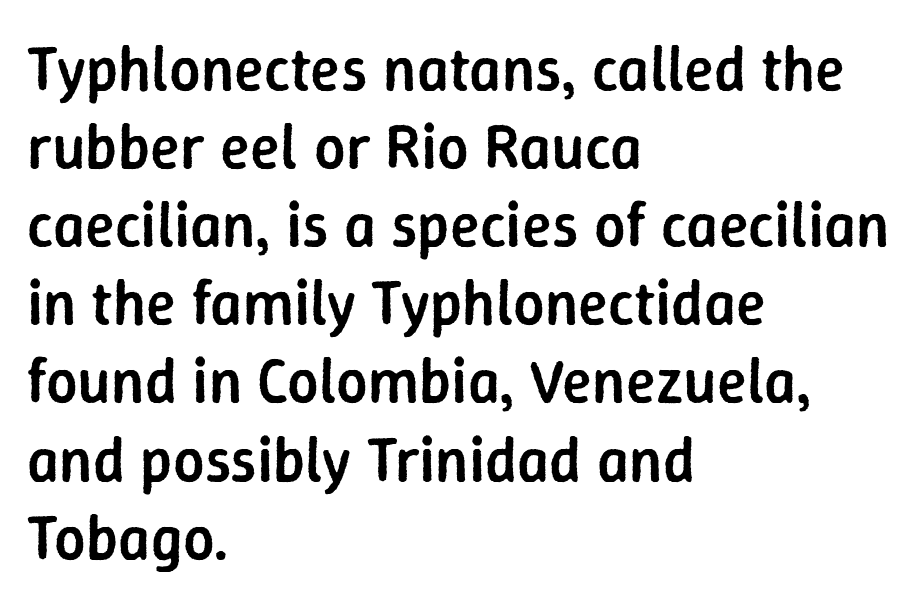
Q: Is the text bold? A: Semi-bold.
Q: Is the text italic (slanted)? A: No, it is upright.
Q: Is the typeface a serif or a sans-serif typeface? A: Sans-serif.
Q: Is the text underlined? A: No.
Q: How is the paragraph aligned? A: Left-aligned.
Q: Is the spacing between letters normal or unusually wide? A: Normal.
Q: Is the spacing between lines tight, normal or loose? A: Normal.
Q: Width (condensed, normal, or wide)? A: Normal.
Q: Stroke contrast? A: Low.
Q: x-height? A: Medium.
Q: Monospaced? A: No.
